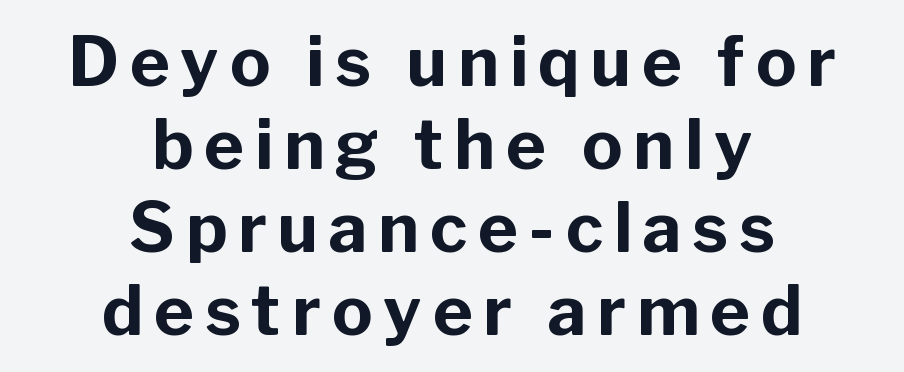
The image shows 68 px bold sans-serif type, upright; set centered, line spacing 1.22x, not underlined; low stroke contrast and a medium x-height.
